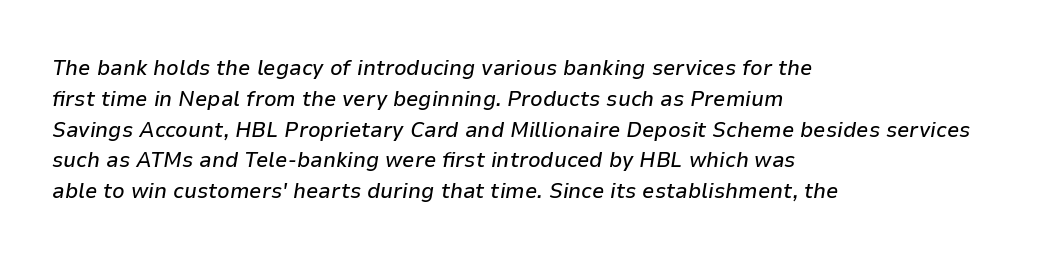
Q: Is the text italic (slanted)? A: Yes, it leans right by about 9 degrees.
Q: Is the text underlined? A: No.
Q: How is the paragraph aligned? A: Left-aligned.
Q: Is the spacing between letters normal or unusually wide? A: Normal.
Q: Is the spacing between lines tight, normal or loose? A: Normal.
